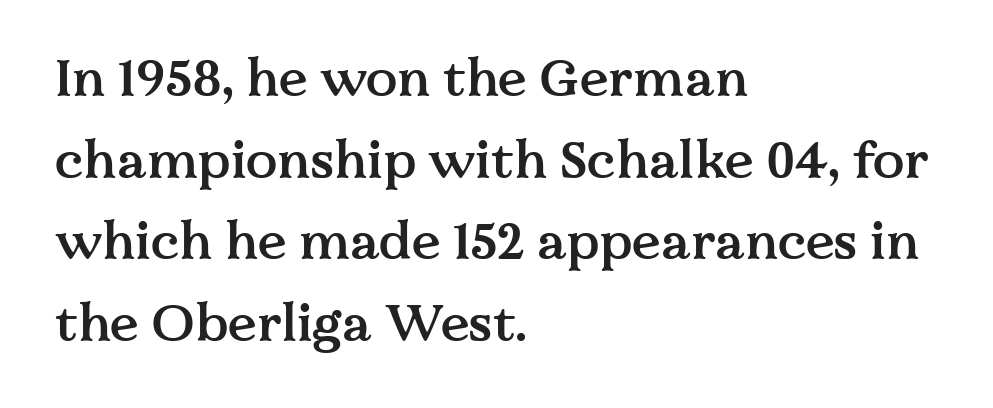
Posture: straight, roman, zero tilt. The space between consecutive lines is moderate. The typesetting leans somewhat heavy: a semibold. These lines are composed in type with serifs. Left-aligned paragraph, ragged on the right.
